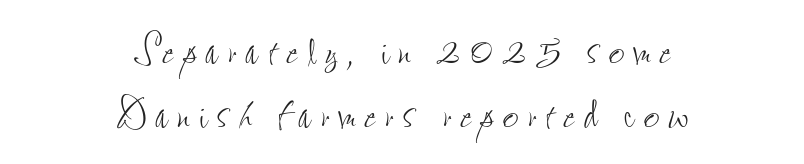
Q: Is the text bold? A: No.
Q: Is the text italic (slanted)? A: Yes.
Q: Is the text underlined? A: No.
Q: How is the paragraph aligned? A: Centered.
Q: Width (condensed, normal, or wide)? A: Condensed.
Q: Stroke contrast? A: Low.
Q: x-height? A: Small.
Q: Monospaced? A: No.
